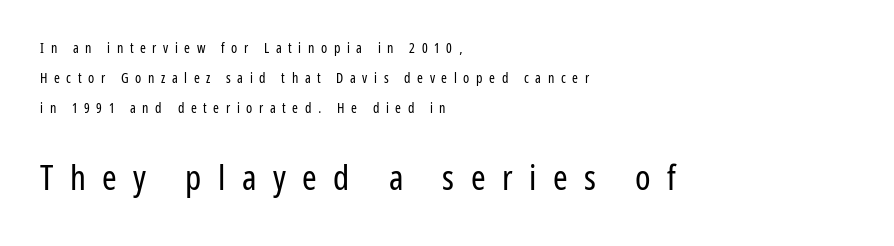
The image shows 35 px regular-weight, condensed sans-serif type, upright; set left-aligned, loose line spacing (2.13x), unusually wide letter spacing (+0.47 em), not underlined; the second (bottom) block is 2.5x larger; low stroke contrast and a medium x-height.
